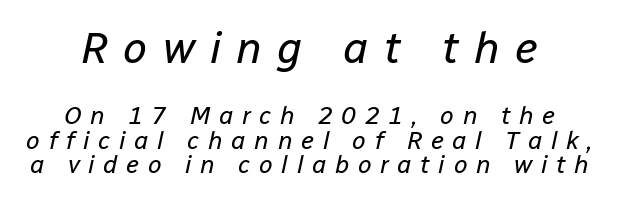
{"italic": "yes", "lean": "right", "slant_degrees": 12, "bold": "no", "weight": "regular", "width": "normal", "stroke_contrast": "low", "x_height": "medium", "monospaced": "no", "underline": "no", "line_spacing": "tight", "line_spacing_ratio": 0.99, "letter_spacing": "wide", "letter_spacing_em": 0.34, "larger_block": "first", "size_ratio": 1.76, "glyph_px": 44}
